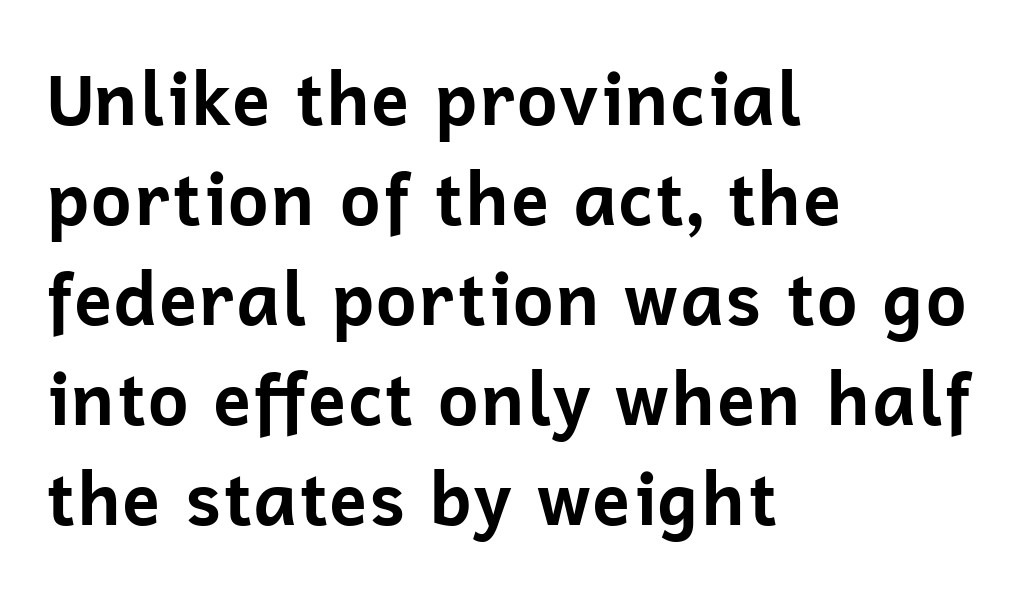
Q: Is the text bold? A: Yes.
Q: Is the text italic (slanted)? A: No, it is upright.
Q: Is the typeface a serif or a sans-serif typeface? A: Sans-serif.
Q: Is the text underlined? A: No.
Q: How is the paragraph aligned? A: Left-aligned.
Q: Is the spacing between letters normal or unusually wide? A: Normal.
Q: Is the spacing between lines tight, normal or loose? A: Normal.
Q: Width (condensed, normal, or wide)? A: Normal.
Q: Stroke contrast? A: Low.
Q: x-height? A: Medium.
Q: Monospaced? A: No.
